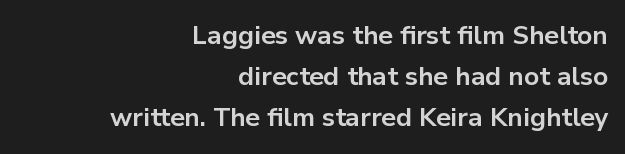
The image shows 26 px bold type, upright; set right-aligned, normal line spacing (1.58x), normal letter spacing, not underlined.
